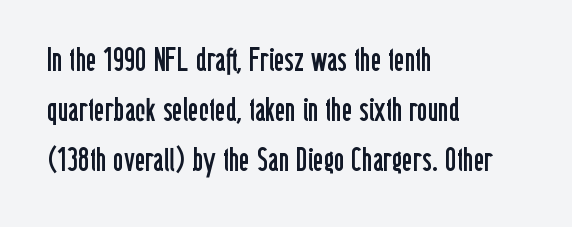
Q: Is the text bold? A: No.
Q: Is the text italic (slanted)? A: No, it is upright.
Q: Is the typeface a serif or a sans-serif typeface? A: Sans-serif.
Q: Is the text underlined? A: No.
Q: How is the paragraph aligned? A: Left-aligned.
Q: Is the spacing between letters normal or unusually wide? A: Normal.
Q: Is the spacing between lines tight, normal or loose? A: Normal.
Q: Width (condensed, normal, or wide)? A: Condensed.
Q: Stroke contrast? A: Low.
Q: x-height? A: Medium.
Q: Monospaced? A: No.
